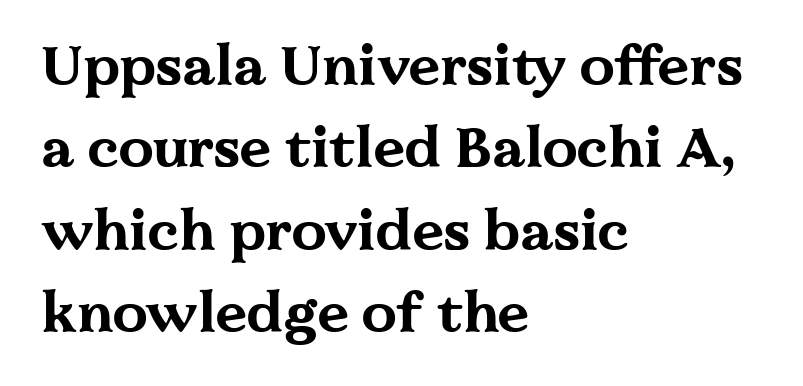
Q: Is the text bold? A: Yes.
Q: Is the text italic (slanted)? A: No, it is upright.
Q: Is the typeface a serif or a sans-serif typeface? A: Serif.
Q: Is the text underlined? A: No.
Q: How is the paragraph aligned? A: Left-aligned.
Q: Is the spacing between letters normal or unusually wide? A: Normal.
Q: Is the spacing between lines tight, normal or loose? A: Normal.
Q: Width (condensed, normal, or wide)? A: Wide.
Q: Stroke contrast? A: Medium.
Q: x-height? A: Medium.
Q: Monospaced? A: No.
